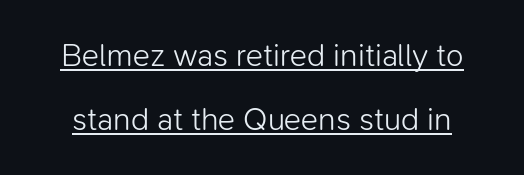
You could not count columns in this text — the font is proportionally spaced. Letters have the restrained weight of plain body copy at most. Baseline-to-baseline distance is far greater than the letter height. You can tell it's not italic because the verticals are truly vertical. The passage shown is typeset with a sans-serif family.
